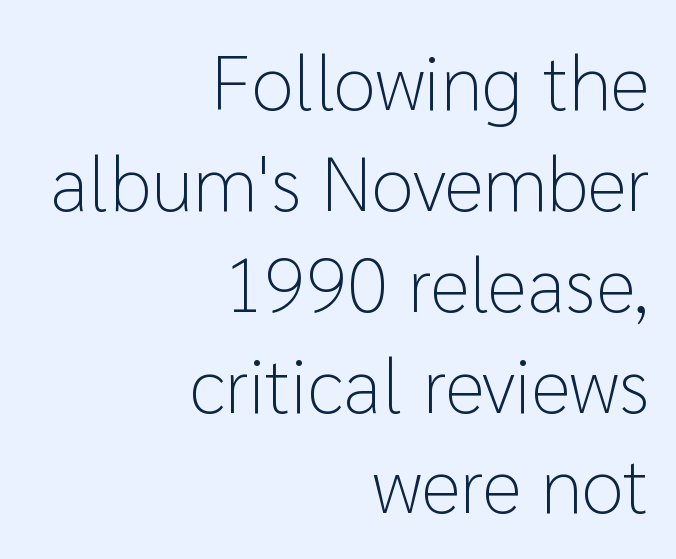
Q: Is the text bold? A: No.
Q: Is the text italic (slanted)? A: No, it is upright.
Q: Is the typeface a serif or a sans-serif typeface? A: Sans-serif.
Q: Is the text underlined? A: No.
Q: How is the paragraph aligned? A: Right-aligned.
Q: Is the spacing between letters normal or unusually wide? A: Normal.
Q: Is the spacing between lines tight, normal or loose? A: Normal.
Q: Width (condensed, normal, or wide)? A: Normal.
Q: Stroke contrast? A: Low.
Q: x-height? A: Medium.
Q: Monospaced? A: No.
